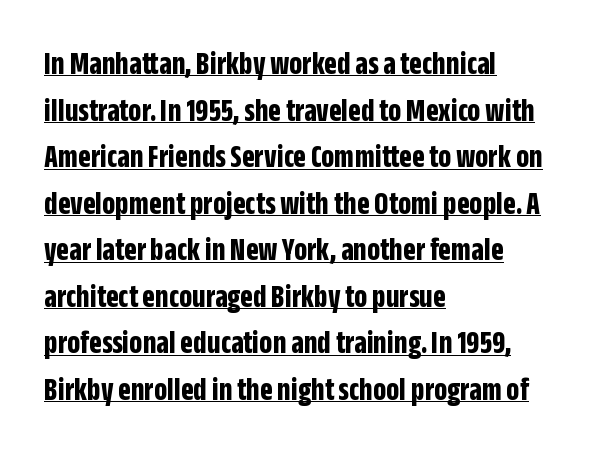
{"serif": "no", "italic": "no", "bold": "yes", "weight": "bold", "width": "condensed", "stroke_contrast": "low", "x_height": "large", "monospaced": "no", "underline": "yes", "align": "left", "line_spacing": "normal", "line_spacing_ratio": 1.41, "letter_spacing": "normal", "letter_spacing_em": 0.0, "glyph_px": 33}
